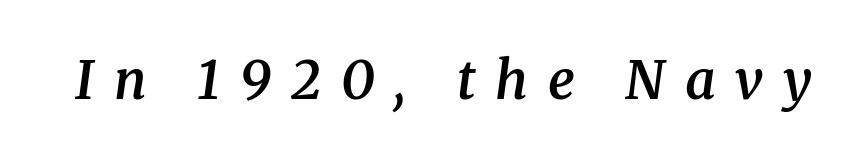
Q: Is the text bold? A: Semi-bold.
Q: Is the text italic (slanted)? A: Yes, it leans right by about 8 degrees.
Q: Is the typeface a serif or a sans-serif typeface? A: Serif.
Q: Is the text underlined? A: No.
Q: Is the spacing between letters normal or unusually wide? A: Unusually wide.
Q: Width (condensed, normal, or wide)? A: Normal.
Q: Stroke contrast? A: Medium.
Q: x-height? A: Medium.
Q: Monospaced? A: No.
